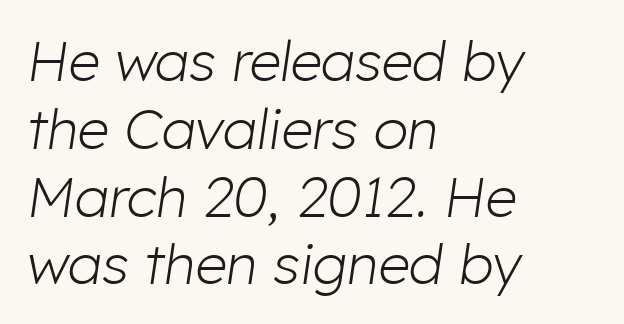
Q: Is the text bold? A: No.
Q: Is the text italic (slanted)? A: Yes, it leans right by about 8 degrees.
Q: Is the text underlined? A: No.
Q: How is the paragraph aligned? A: Left-aligned.
Q: Is the spacing between letters normal or unusually wide? A: Normal.
Q: Width (condensed, normal, or wide)? A: Normal.
Q: Stroke contrast? A: Low.
Q: x-height? A: Medium.
Q: Monospaced? A: No.
